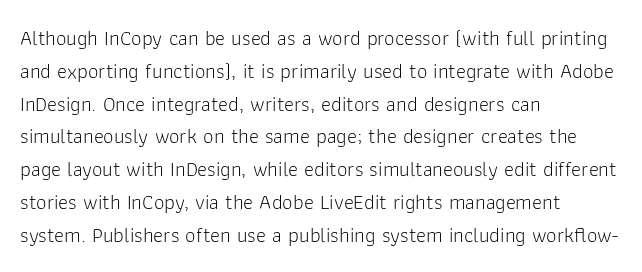
Q: Is the text bold? A: No.
Q: Is the text italic (slanted)? A: No, it is upright.
Q: Is the text underlined? A: No.
Q: How is the paragraph aligned? A: Left-aligned.
Q: Is the spacing between letters normal or unusually wide? A: Normal.
Q: Is the spacing between lines tight, normal or loose? A: Normal.
